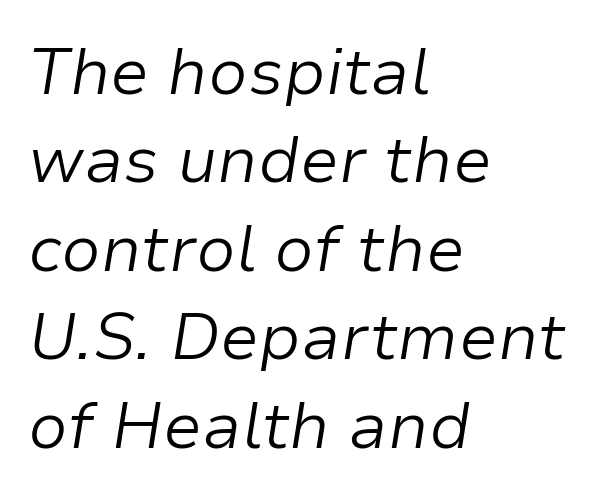
{"italic": "yes", "lean": "right", "slant_degrees": 9, "bold": "no", "weight": "light", "width": "normal", "stroke_contrast": "low", "x_height": "medium", "monospaced": "no", "underline": "no", "align": "left", "line_spacing": "normal", "line_spacing_ratio": 1.36, "letter_spacing": "normal", "letter_spacing_em": 0.0, "glyph_px": 65}
